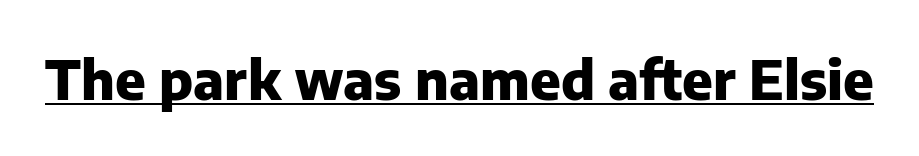
The passage shown is underscored from start to finish. The typesetting leans heavy: a genuine bold. Honestly, the letter spacing is just normal — you wouldn't notice it. Is there any slant? The stems are plumb.
